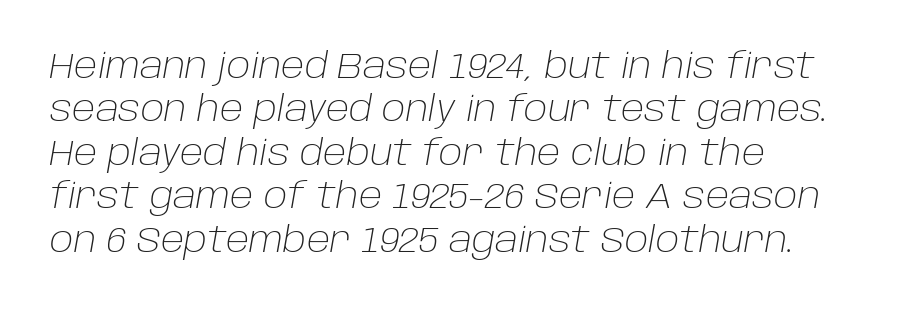
The characters are drawn with everyday or finer stroke widths. Beneath every word, the page is bare. The letters sit at their default tracking, neither squeezed nor spread. The passage shown is typed in a proportional face where columns would drift. Each line starts at the same left margin while the right side varies. The axis of the letterforms is tilted away from vertical.
